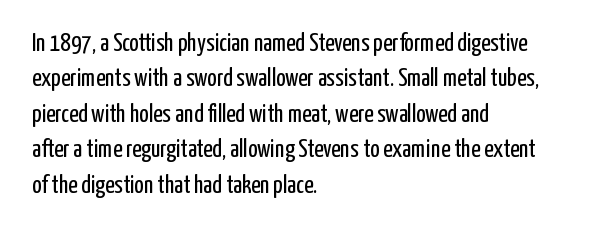
{"italic": "no", "bold": "no", "underline": "no", "align": "left", "line_spacing": "normal", "line_spacing_ratio": 1.42, "letter_spacing": "normal", "letter_spacing_em": 0.0, "glyph_px": 25}
